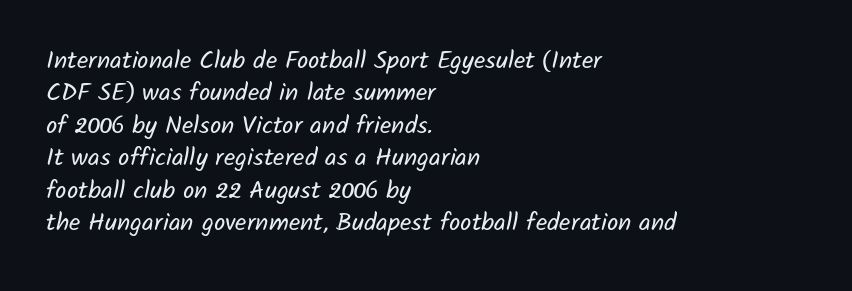
The image shows 25 px text type; set left-aligned, normal line spacing (1.3x), normal letter spacing, not underlined.
